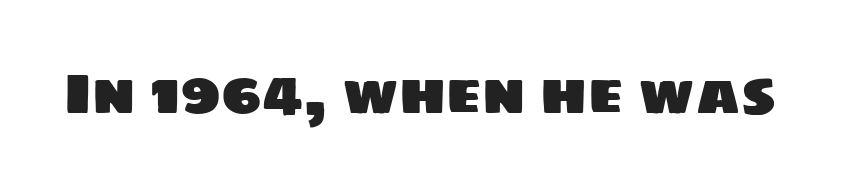
{"serif": "no", "width": "normal", "stroke_contrast": "low", "x_height": "large", "monospaced": "no", "underline": "no", "letter_spacing": "normal", "letter_spacing_em": 0.0, "glyph_px": 57}
